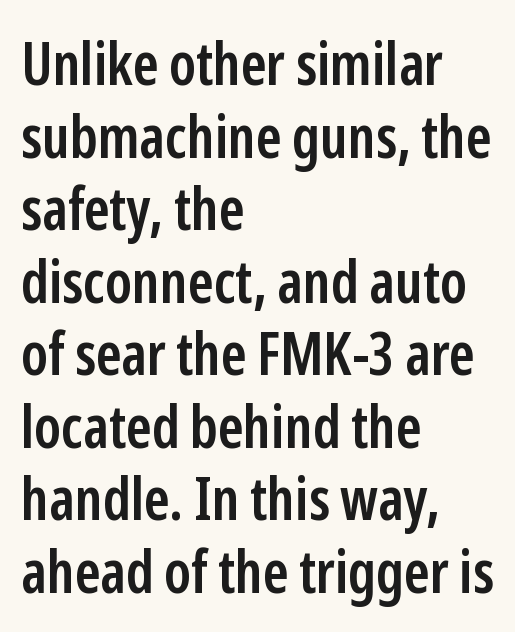
{"serif": "no", "italic": "no", "bold": "semi", "weight": "semibold", "width": "condensed", "stroke_contrast": "low", "x_height": "medium", "monospaced": "no", "underline": "no", "align": "left", "line_spacing_ratio": 1.23, "letter_spacing": "normal", "letter_spacing_em": 0.0, "glyph_px": 59}
